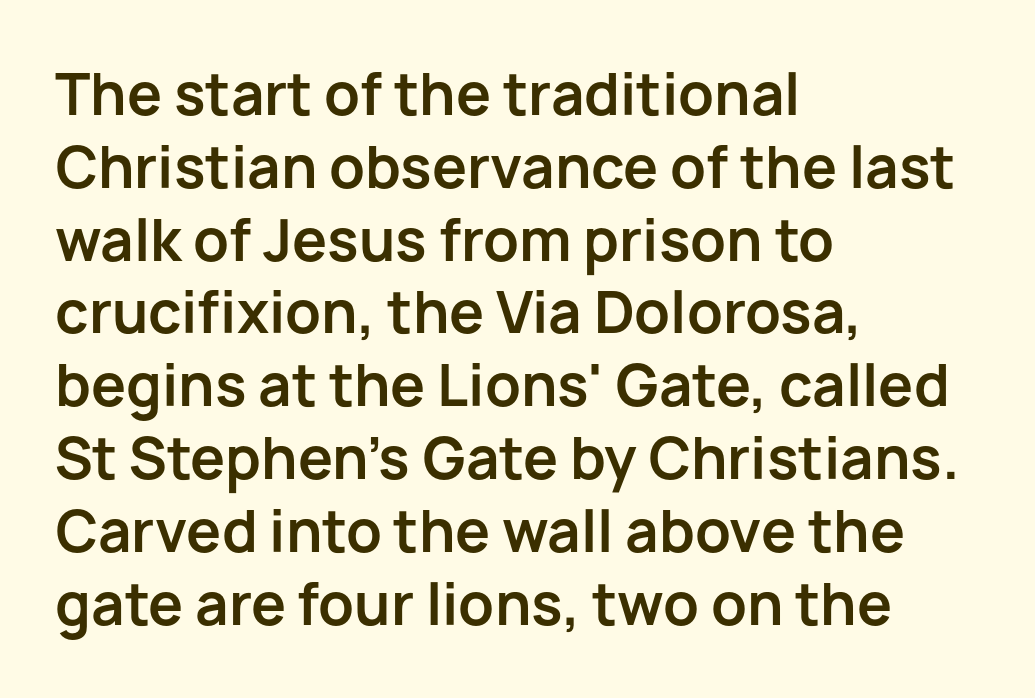
Check under the words: just untouched page. Letter spacing: default. Font category for this specimen: sans-serif. Strokes here are thick enough to call this a true bold. Every row of glyphs begins at an identical x-position on the left.
